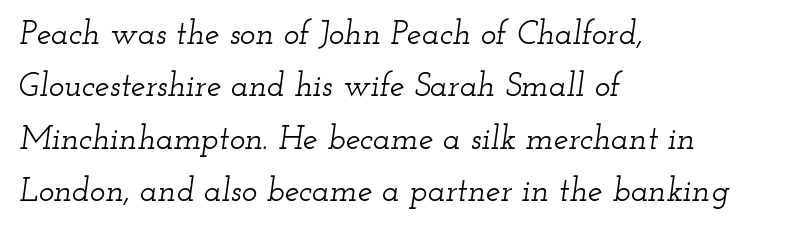
{"serif": "yes", "italic": "yes", "lean": "right", "slant_degrees": 12, "width": "wide", "stroke_contrast": "low", "x_height": "small", "monospaced": "no", "underline": "no", "align": "left", "line_spacing": "normal", "line_spacing_ratio": 1.59, "letter_spacing": "normal", "letter_spacing_em": 0.0, "glyph_px": 33}
